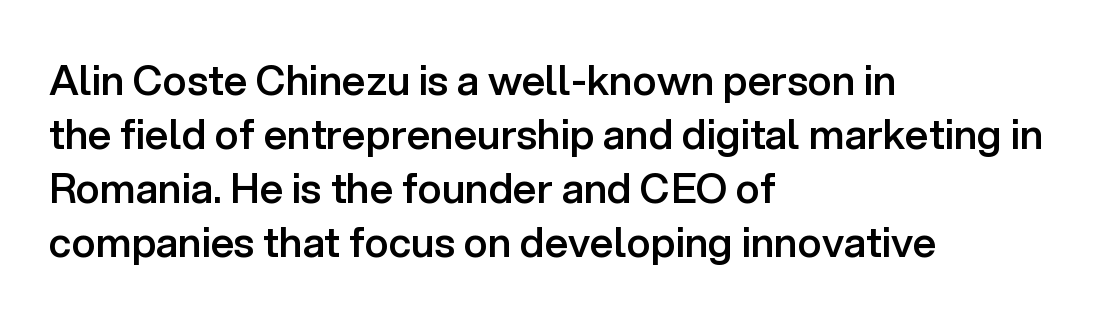
{"serif": "no", "italic": "no", "bold": "semi", "weight": "semibold", "width": "normal", "stroke_contrast": "low", "x_height": "medium", "monospaced": "no", "underline": "no", "align": "left", "line_spacing": "normal", "line_spacing_ratio": 1.32, "letter_spacing": "normal", "letter_spacing_em": 0.0, "glyph_px": 41}
